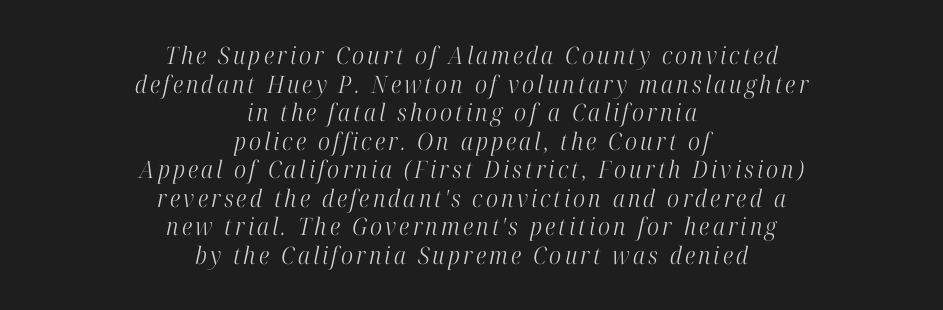
The typesetter chose a symmetrical, centered arrangement here. Is the type slanted? Yes — the strokes lean at a clear angle. Bare-footed words on every line. Weight: in the light-to-regular range.
